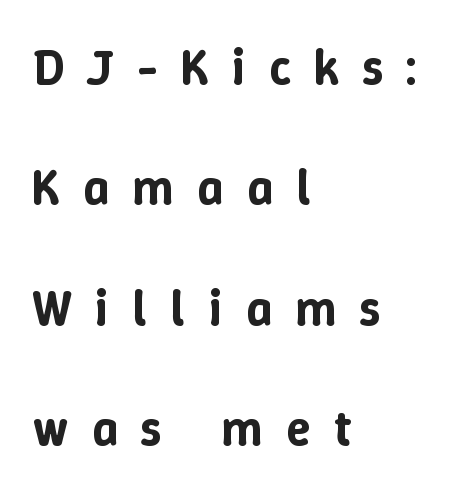
Leading: increased. Words float on clear page, feet unadorned. Substantial extra tracking has been applied to these lines. The paragraph has a hard left edge and a soft right edge. Varying glyph widths throughout — classic text-font behaviour. Characters remain perfectly vertical along every line.
